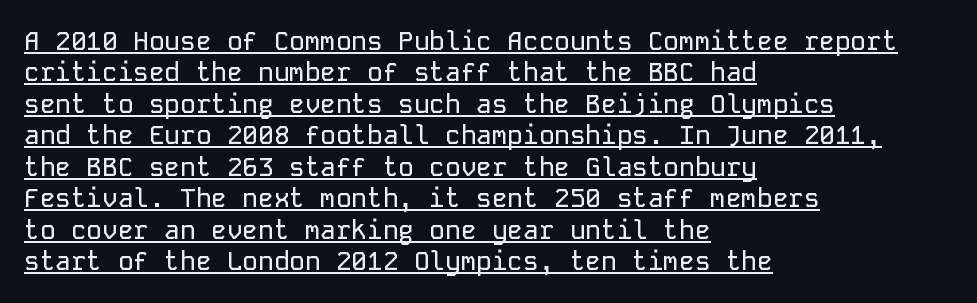
The image shows 26 px text type, upright; set left-aligned, line spacing 1.21x, normal letter spacing, underlined.
